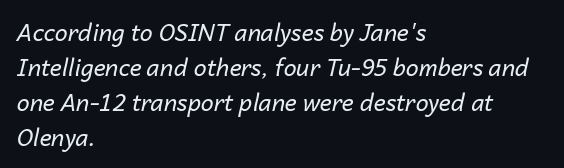
Italic? Definitely — the glyphs are oblique. The text block is weighted toward the left margin, trailing off unevenly rightward. Think standard paragraph weight, or any step lighter than that. Compared with typical paragraphs, the rows here are spaced about the same. Caption: standard tracking, unaltered.
